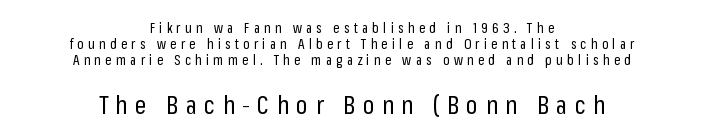
{"italic": "no", "bold": "no", "underline": "no", "align": "center", "line_spacing_ratio": 1.16, "letter_spacing": "wide", "letter_spacing_em": 0.3, "larger_block": "second", "size_ratio": 1.79, "glyph_px": 25}
